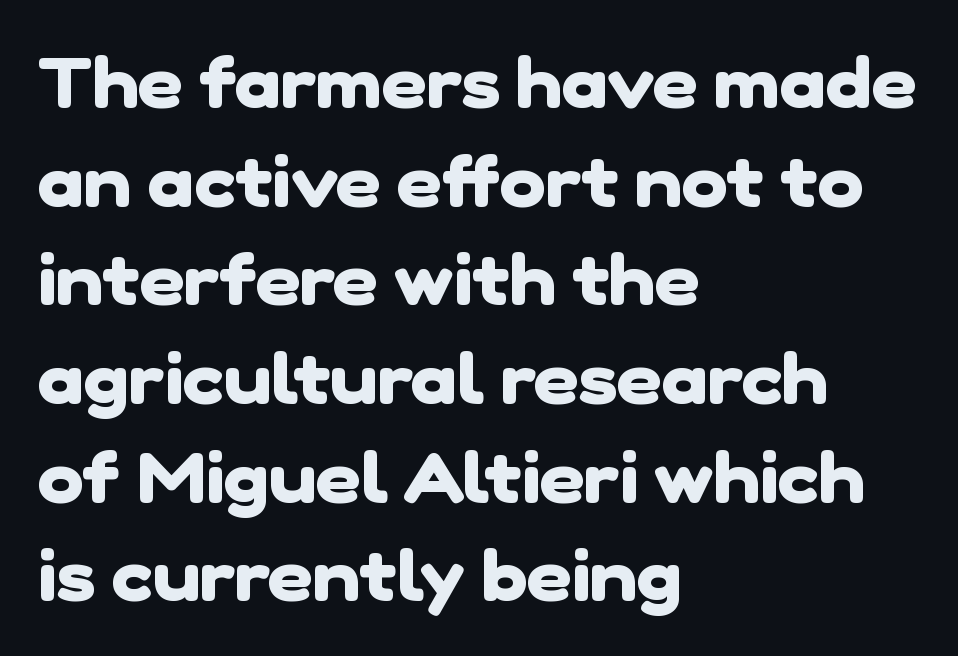
Q: Is the text bold? A: Yes.
Q: Is the typeface a serif or a sans-serif typeface? A: Sans-serif.
Q: Is the text underlined? A: No.
Q: How is the paragraph aligned? A: Left-aligned.
Q: Is the spacing between letters normal or unusually wide? A: Normal.
Q: Is the spacing between lines tight, normal or loose? A: Normal.
Q: Width (condensed, normal, or wide)? A: Normal.
Q: Stroke contrast? A: Low.
Q: x-height? A: Medium.
Q: Monospaced? A: No.
